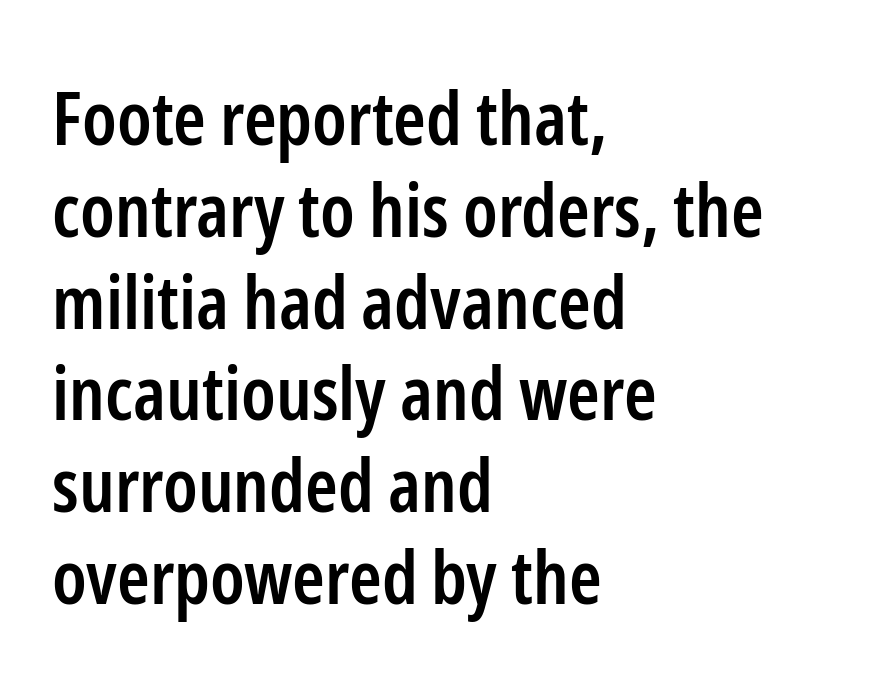
The image shows 74 px semibold, condensed sans-serif type, upright; set left-aligned, line spacing 1.24x, normal letter spacing, not underlined; low stroke contrast and a medium x-height.
